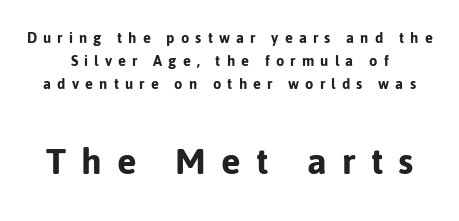
The image shows 42 px sans-serif type, upright; set normal line spacing (1.35x), unusually wide letter spacing (+0.36 em), not underlined; the second (bottom) block is 2.47x larger; low stroke contrast and a medium x-height.
